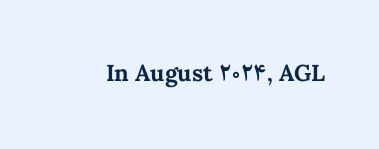
{"italic": "no", "bold": "yes", "underline": "no", "letter_spacing": "normal", "letter_spacing_em": 0.0, "glyph_px": 23}
